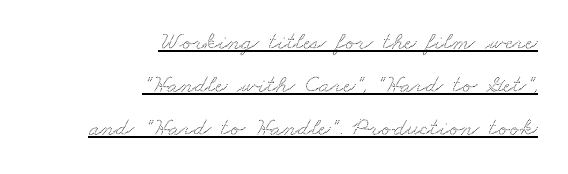
Q: Is the text underlined? A: Yes.
Q: How is the paragraph aligned? A: Right-aligned.
Q: Is the spacing between letters normal or unusually wide? A: Normal.
